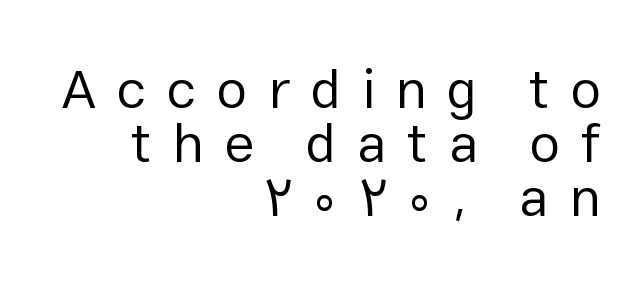
Is there much room between lines? No — they nearly touch. The face used here is a sans, in the tradition of grotesques and geometrics. Here the glyphs are tracked loosely, breaking word shapes into spaced letters. Each stroke keeps to a modest, everyday thickness or less.
